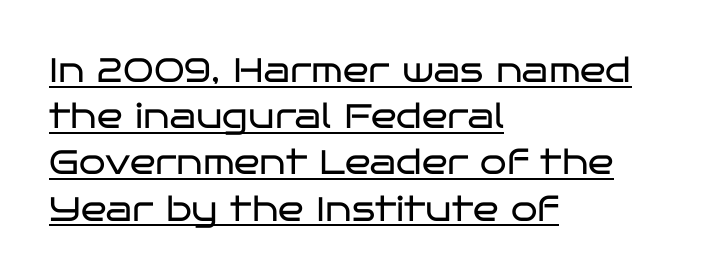
The image shows 34 px regular-weight, wide sans-serif type, upright; set left-aligned, normal line spacing (1.36x), normal letter spacing, underlined; low stroke contrast and a large x-height.
